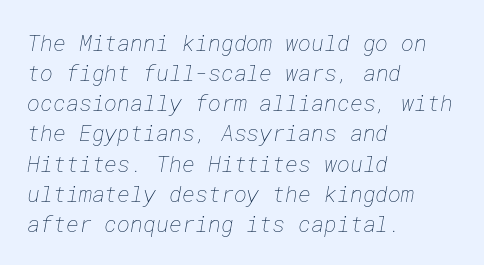
The image shows 22 px text type; set left-aligned, normal line spacing (1.37x), normal letter spacing, not underlined.
